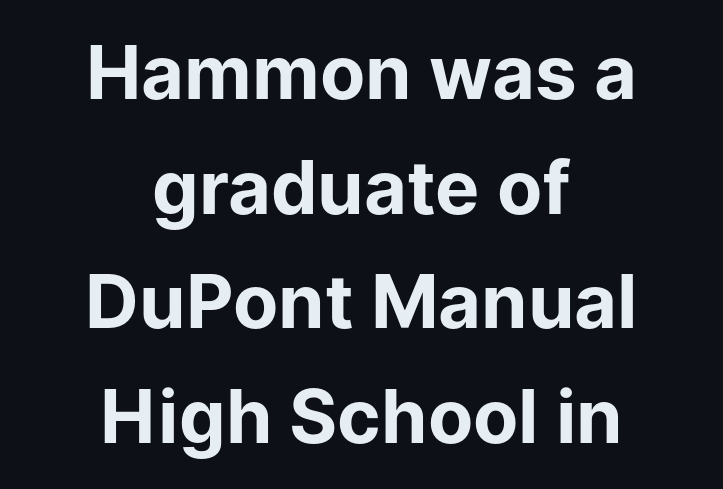
Q: Is the text bold? A: Yes.
Q: Is the text italic (slanted)? A: No, it is upright.
Q: Is the typeface a serif or a sans-serif typeface? A: Sans-serif.
Q: Is the text underlined? A: No.
Q: How is the paragraph aligned? A: Centered.
Q: Is the spacing between letters normal or unusually wide? A: Normal.
Q: Is the spacing between lines tight, normal or loose? A: Normal.
Q: Width (condensed, normal, or wide)? A: Normal.
Q: Stroke contrast? A: Low.
Q: x-height? A: Medium.
Q: Monospaced? A: No.
